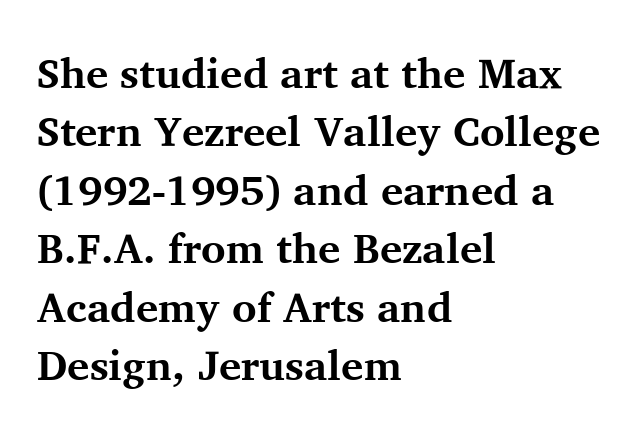
{"serif": "yes", "italic": "no", "bold": "yes", "weight": "bold", "width": "normal", "stroke_contrast": "medium", "x_height": "medium", "monospaced": "no", "underline": "no", "align": "left", "line_spacing": "normal", "line_spacing_ratio": 1.39, "letter_spacing": "normal", "letter_spacing_em": 0.0, "glyph_px": 42}
